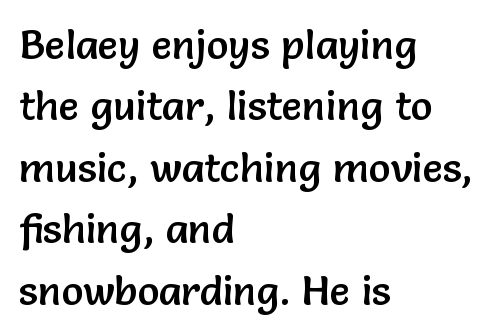
Q: Is the text italic (slanted)? A: No, it is upright.
Q: Is the typeface a serif or a sans-serif typeface? A: Sans-serif.
Q: Is the text underlined? A: No.
Q: How is the paragraph aligned? A: Left-aligned.
Q: Is the spacing between letters normal or unusually wide? A: Normal.
Q: Is the spacing between lines tight, normal or loose? A: Normal.
Q: Width (condensed, normal, or wide)? A: Normal.
Q: Stroke contrast? A: Low.
Q: x-height? A: Medium.
Q: Monospaced? A: No.
